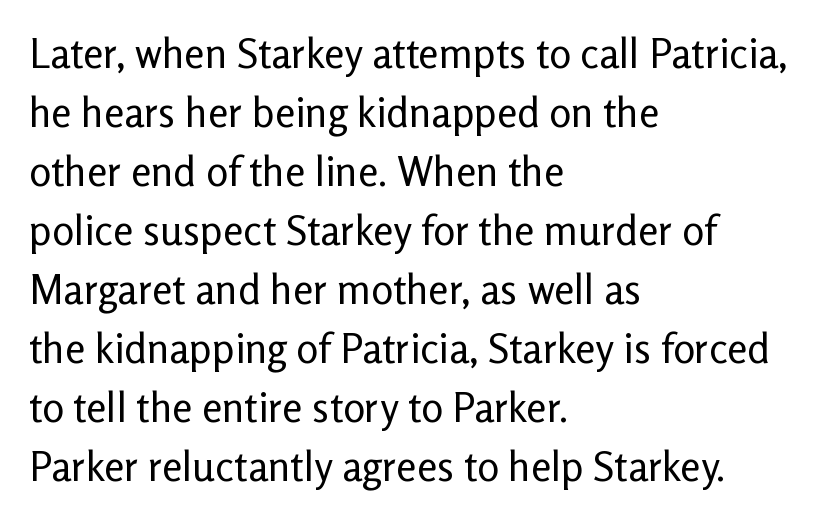
The image shows 41 px regular-weight sans-serif type, upright; set left-aligned, normal line spacing (1.44x), normal letter spacing, not underlined; low stroke contrast and a medium x-height.
